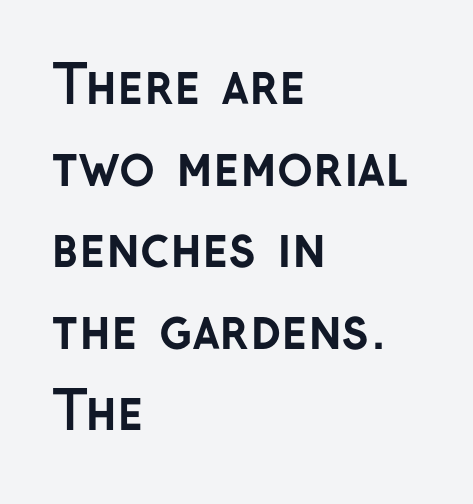
The image shows 53 px semibold sans-serif type, upright; set left-aligned, normal line spacing (1.54x), normal letter spacing, not underlined; low stroke contrast and a medium x-height.
